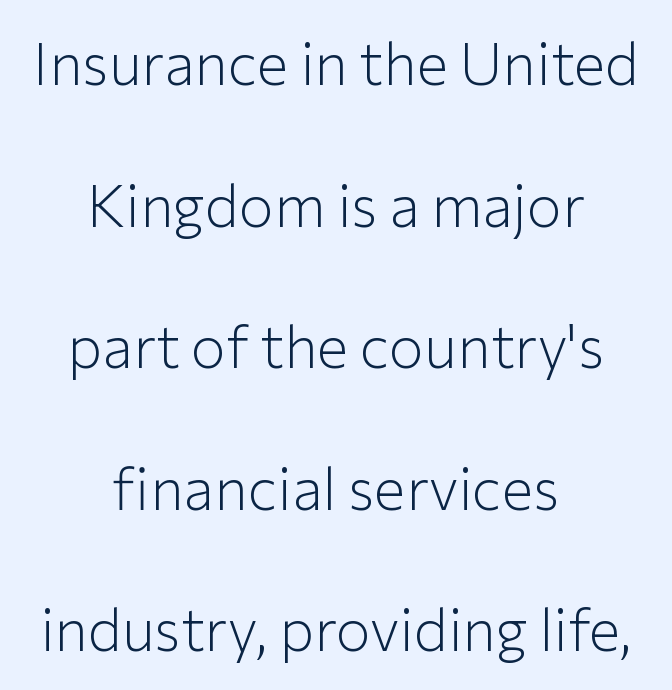
Q: Is the text bold? A: No.
Q: Is the text italic (slanted)? A: No, it is upright.
Q: Is the typeface a serif or a sans-serif typeface? A: Sans-serif.
Q: Is the text underlined? A: No.
Q: How is the paragraph aligned? A: Centered.
Q: Is the spacing between letters normal or unusually wide? A: Normal.
Q: Is the spacing between lines tight, normal or loose? A: Loose.
Q: Width (condensed, normal, or wide)? A: Normal.
Q: Stroke contrast? A: Low.
Q: x-height? A: Medium.
Q: Monospaced? A: No.
